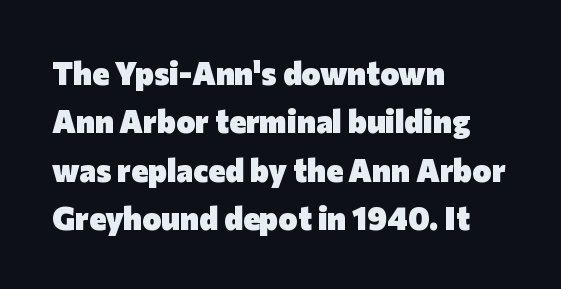
Unlike a traditional serif, this face leaves its strokes unadorned. Heavy-handed strokes throughout: this text is bold. Quick note: underline off. Characters follow at the spacing the type designer built in. This sample has the flowing, uneven cadence of proportional lettering.
